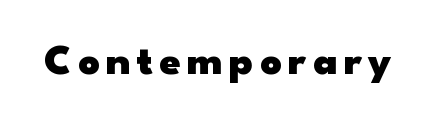
Q: Is the text bold? A: Yes.
Q: Is the text italic (slanted)? A: No, it is upright.
Q: Is the typeface a serif or a sans-serif typeface? A: Sans-serif.
Q: Is the text underlined? A: No.
Q: Width (condensed, normal, or wide)? A: Wide.
Q: Stroke contrast? A: Low.
Q: x-height? A: Small.
Q: Monospaced? A: No.
